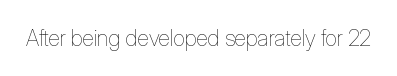
The image shows 22 px text type, upright; set normal letter spacing, not underlined.
